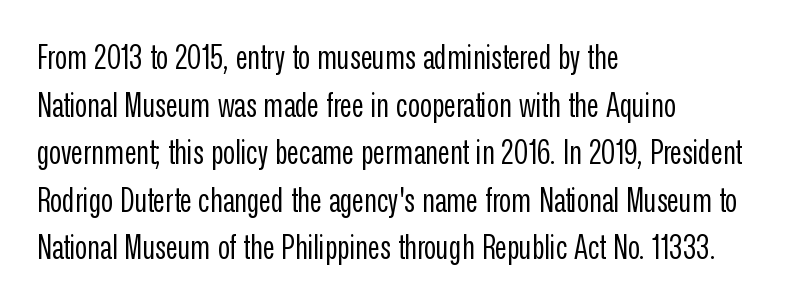
Q: Is the text bold? A: No.
Q: Is the text italic (slanted)? A: No, it is upright.
Q: Is the typeface a serif or a sans-serif typeface? A: Sans-serif.
Q: Is the text underlined? A: No.
Q: How is the paragraph aligned? A: Left-aligned.
Q: Is the spacing between letters normal or unusually wide? A: Normal.
Q: Is the spacing between lines tight, normal or loose? A: Normal.
Q: Width (condensed, normal, or wide)? A: Condensed.
Q: Stroke contrast? A: Low.
Q: x-height? A: Medium.
Q: Monospaced? A: No.
